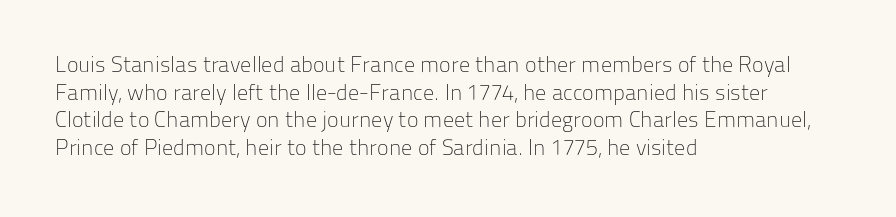
The image shows 22 px text type, upright; set left-aligned, normal line spacing (1.26x), normal letter spacing, not underlined.
